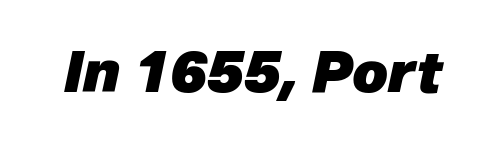
The image shows 56 px heavy type, italic (leaning right); set normal letter spacing, not underlined; low stroke contrast and a medium x-height.
